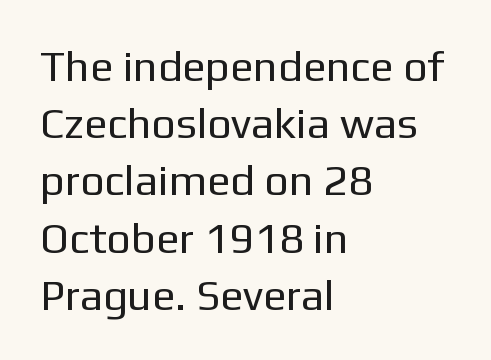
Nothing heavy about these letters — not bold at all. Honestly, there is no underline to notice here at all. Is there any slant? The stems are plumb. Look at the tracking — it's just the regular setting, nothing added. The rag falls on the right side of this text block.
